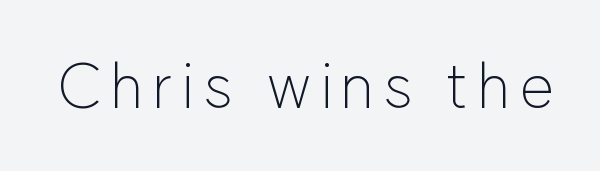
{"serif": "no", "italic": "no", "bold": "no", "weight": "light", "width": "normal", "stroke_contrast": "low", "x_height": "medium", "monospaced": "no", "underline": "no", "glyph_px": 62}
